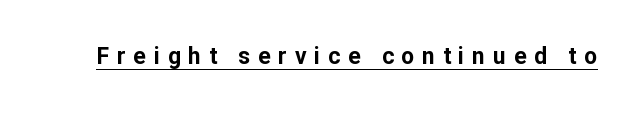
Q: Is the text bold? A: Yes.
Q: Is the text italic (slanted)? A: No, it is upright.
Q: Is the text underlined? A: Yes.
Q: Is the spacing between letters normal or unusually wide? A: Unusually wide.
